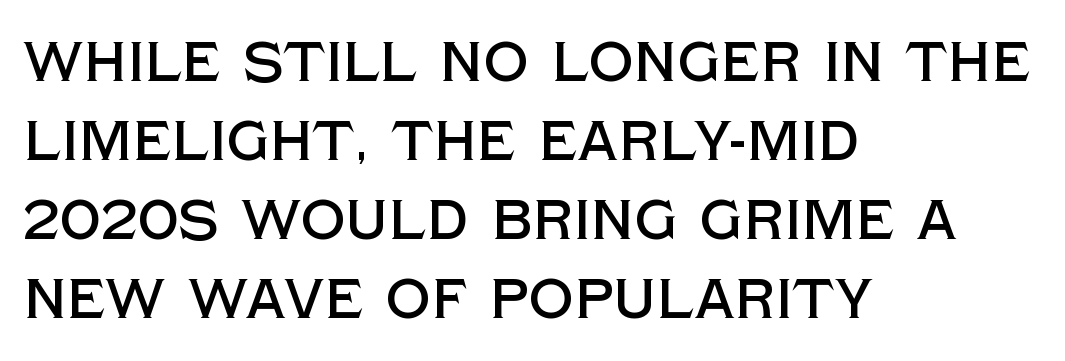
The type sits square on the baseline with zero lean. Summary of vertical rhythm: regular, with standard interline spacing. Unlike a traditional serif, this face leaves its strokes unadorned. Do the characters align in a grid? No, the font is proportional. Descenders are the only things crossing below the line.
